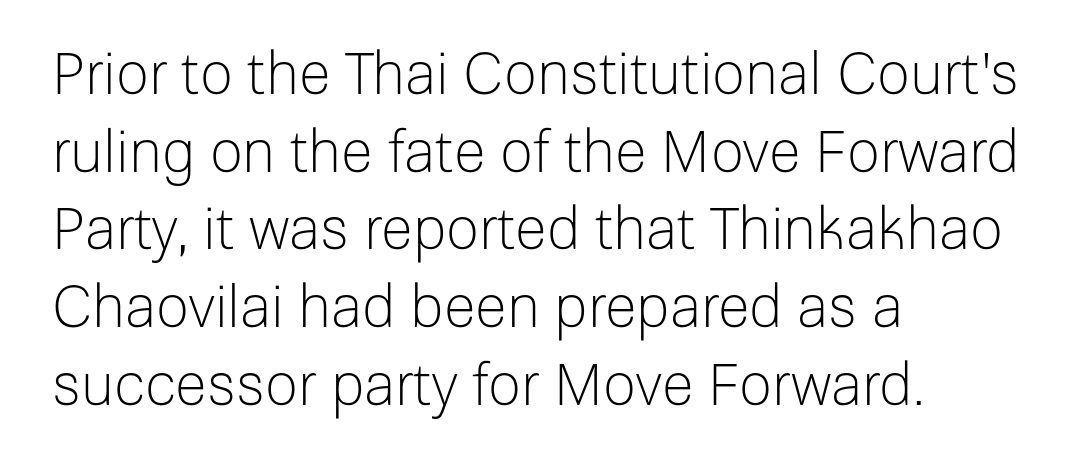
{"serif": "no", "italic": "no", "bold": "no", "weight": "light", "width": "normal", "stroke_contrast": "low", "x_height": "medium", "monospaced": "no", "underline": "no", "align": "left", "line_spacing": "normal", "line_spacing_ratio": 1.34, "letter_spacing": "normal", "letter_spacing_em": 0.0, "glyph_px": 58}
